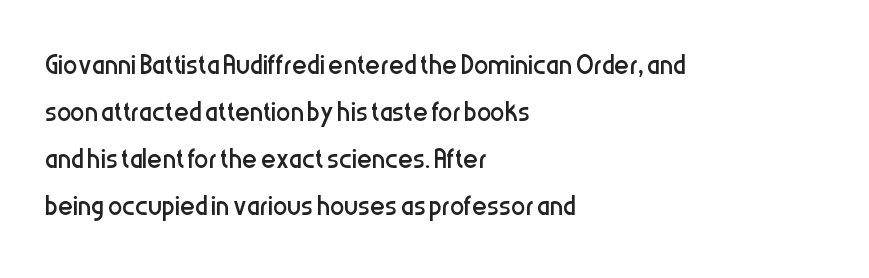
The image shows 36 px regular-weight, condensed sans-serif type, upright; set left-aligned, normal line spacing (1.31x), normal letter spacing, not underlined; low stroke contrast and a medium x-height.
